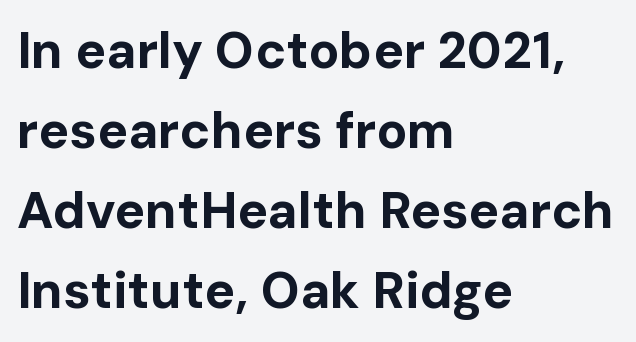
{"serif": "no", "italic": "no", "bold": "yes", "weight": "bold", "width": "normal", "stroke_contrast": "low", "x_height": "medium", "monospaced": "no", "underline": "no", "align": "left", "line_spacing": "normal", "line_spacing_ratio": 1.57, "letter_spacing": "normal", "letter_spacing_em": 0.0, "glyph_px": 51}
